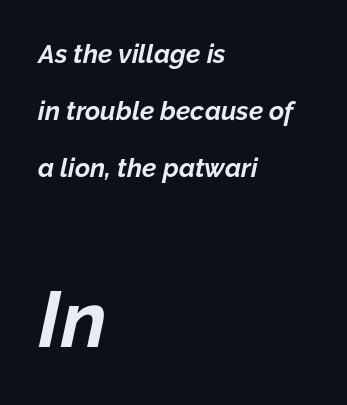
{"italic": "yes", "lean": "right", "slant_degrees": 12, "bold": "yes", "weight": "bold", "width": "normal", "stroke_contrast": "low", "x_height": "medium", "monospaced": "no", "underline": "no", "align": "left", "line_spacing": "loose", "line_spacing_ratio": 2.19, "letter_spacing": "normal", "letter_spacing_em": 0.0, "larger_block": "second", "size_ratio": 3.04, "glyph_px": 79}
